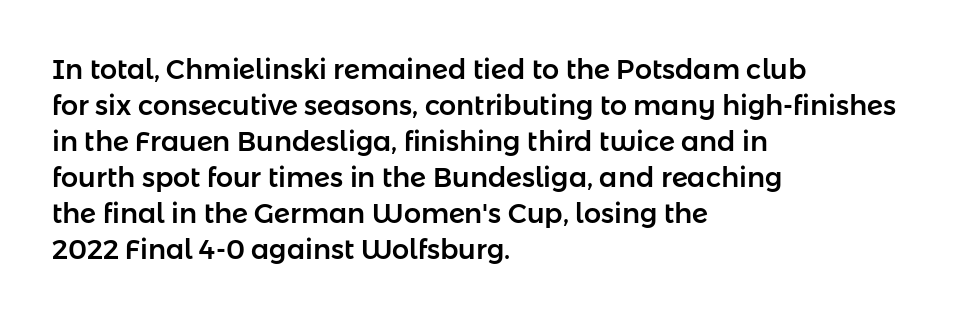
The image shows 27 px text type, upright; set left-aligned, normal line spacing (1.33x), normal letter spacing, not underlined.
